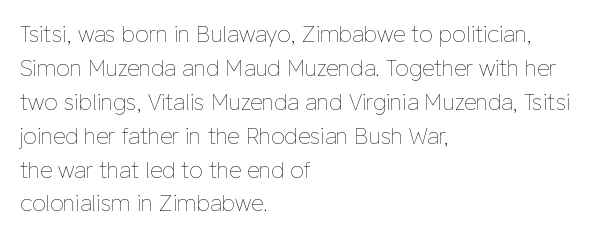
{"italic": "no", "bold": "no", "underline": "no", "align": "left", "line_spacing": "normal", "line_spacing_ratio": 1.54, "letter_spacing": "normal", "letter_spacing_em": 0.0, "glyph_px": 22}
